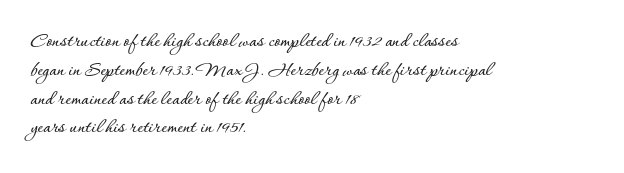
The image shows 21 px text type; set left-aligned, normal line spacing (1.37x), normal letter spacing, not underlined.
